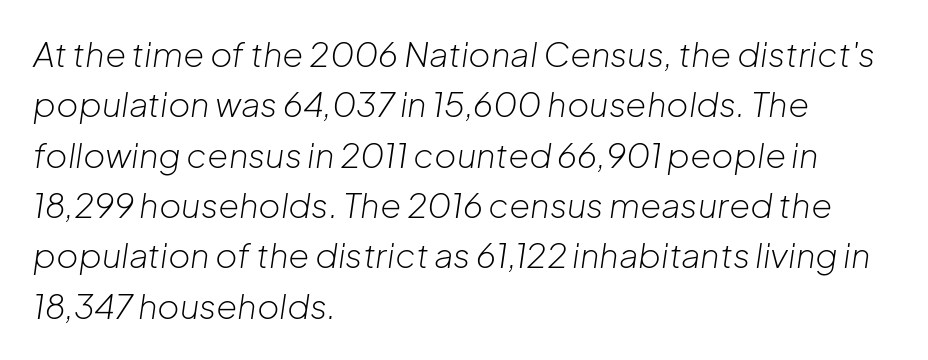
The image shows 34 px light type, italic (leaning right); set left-aligned, normal line spacing (1.48x), normal letter spacing, not underlined; low stroke contrast and a medium x-height.
